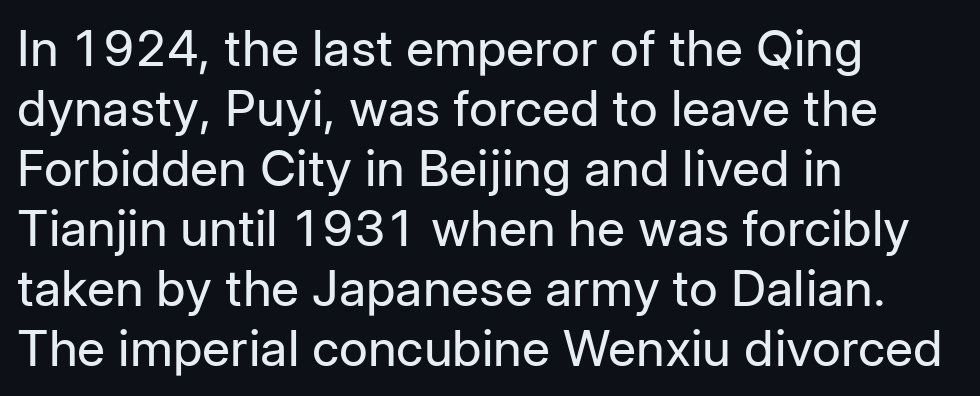
No italicization has been applied; the sample stays upright. No chunkiness to these letters — they're not bold. The letterforms sit shoulder to shoulder at normal distance. This is sans-serif lettering, the kind often seen on screens and signage.
